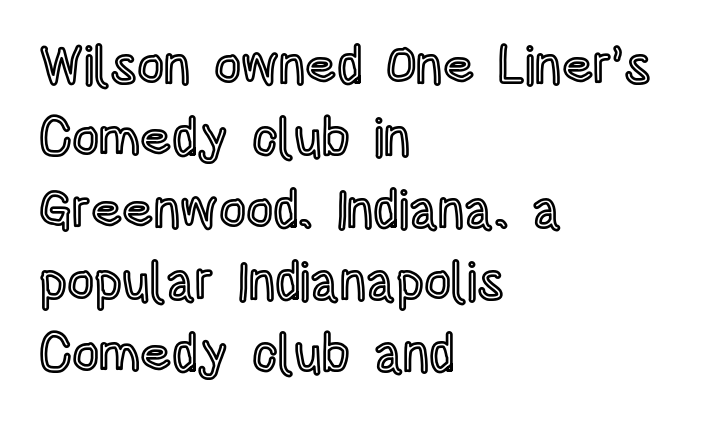
{"italic": "no", "width": "condensed", "x_height": "large", "monospaced": "no", "underline": "no", "align": "left", "line_spacing": "normal", "line_spacing_ratio": 1.36, "letter_spacing": "normal", "letter_spacing_em": 0.0, "glyph_px": 53}
